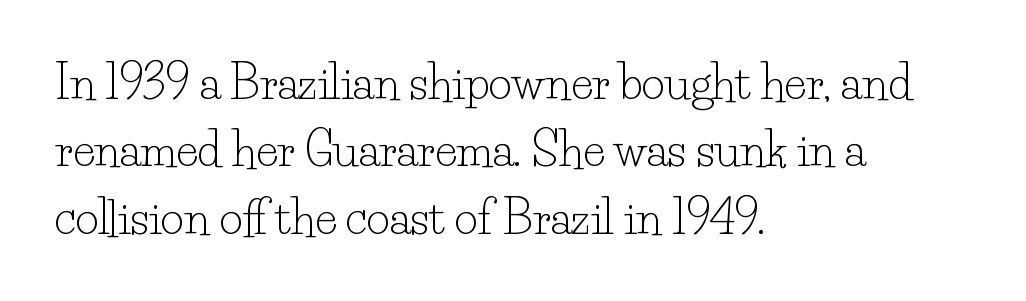
Q: Is the text bold? A: No.
Q: Is the text italic (slanted)? A: No, it is upright.
Q: Is the typeface a serif or a sans-serif typeface? A: Serif.
Q: Is the text underlined? A: No.
Q: How is the paragraph aligned? A: Left-aligned.
Q: Is the spacing between letters normal or unusually wide? A: Normal.
Q: Is the spacing between lines tight, normal or loose? A: Normal.
Q: Width (condensed, normal, or wide)? A: Normal.
Q: Stroke contrast? A: Low.
Q: x-height? A: Small.
Q: Monospaced? A: No.
